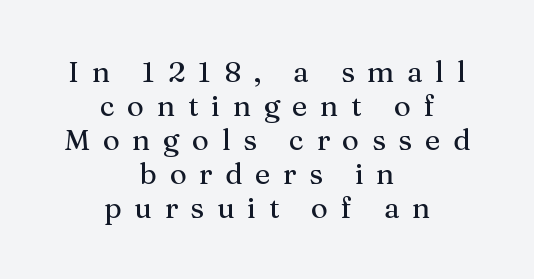
The image shows 29 px serif type, upright; set centered, line spacing 1.17x, unusually wide letter spacing (+0.44 em), not underlined; medium stroke contrast and a medium x-height.
